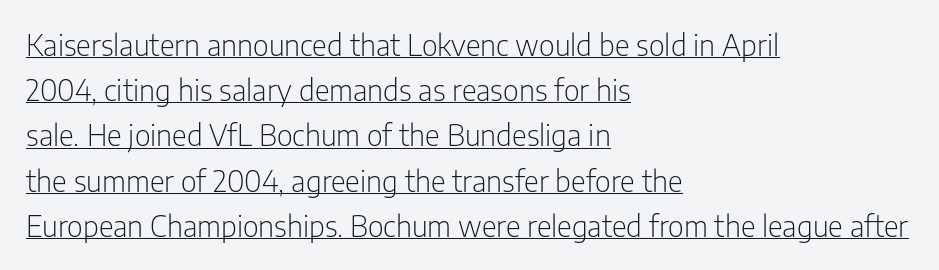
The image shows 29 px light, condensed sans-serif type, upright; set left-aligned, normal line spacing (1.56x), normal letter spacing, underlined; low stroke contrast and a medium x-height.
